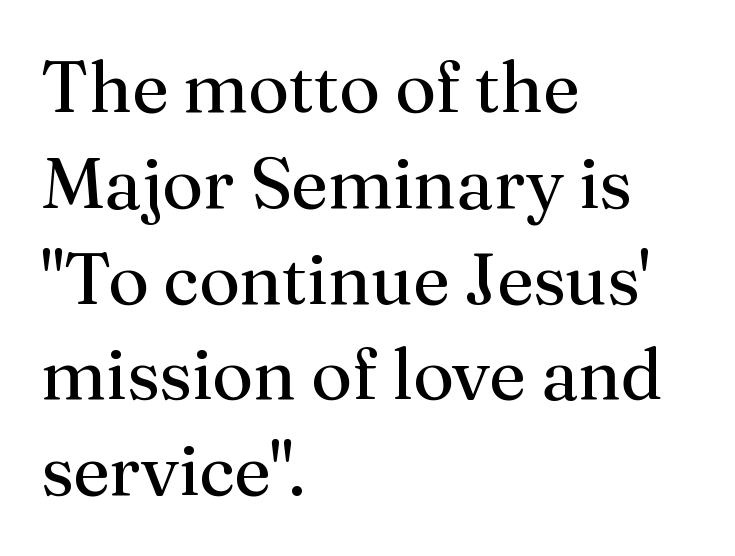
The face used here is seriffed, in the tradition of book romans. In CSS terms this would be text-align: left. The rendering keeps characters at their native spacing. Is this a fixed-width face? No — the glyphs have proportional, varying widths. A quiet, ordinary-to-light weight characterises the typeface. A bare baseline throughout the passage.
